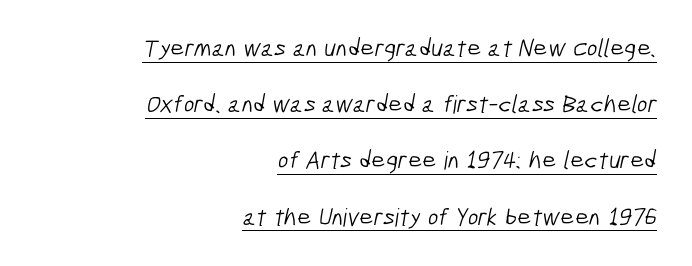
{"bold": "no", "underline": "yes", "align": "right", "line_spacing": "loose", "line_spacing_ratio": 2.25, "letter_spacing": "normal", "letter_spacing_em": 0.0, "glyph_px": 25}
